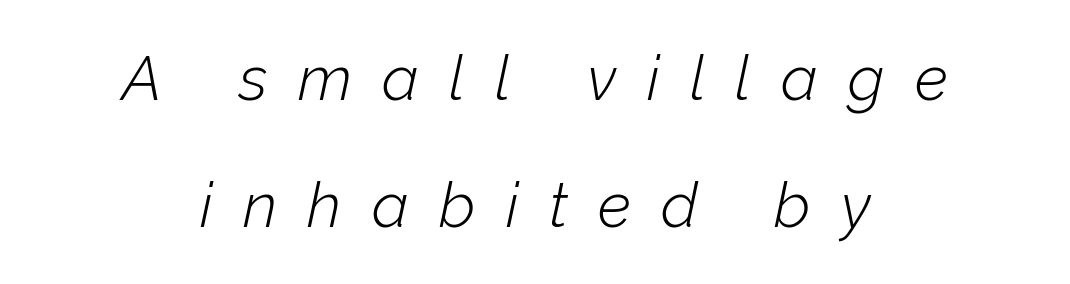
The image shows 62 px light type, italic (leaning right); set centered, loose line spacing (2.05x), unusually wide letter spacing (+0.49 em), not underlined; low stroke contrast and a medium x-height.
